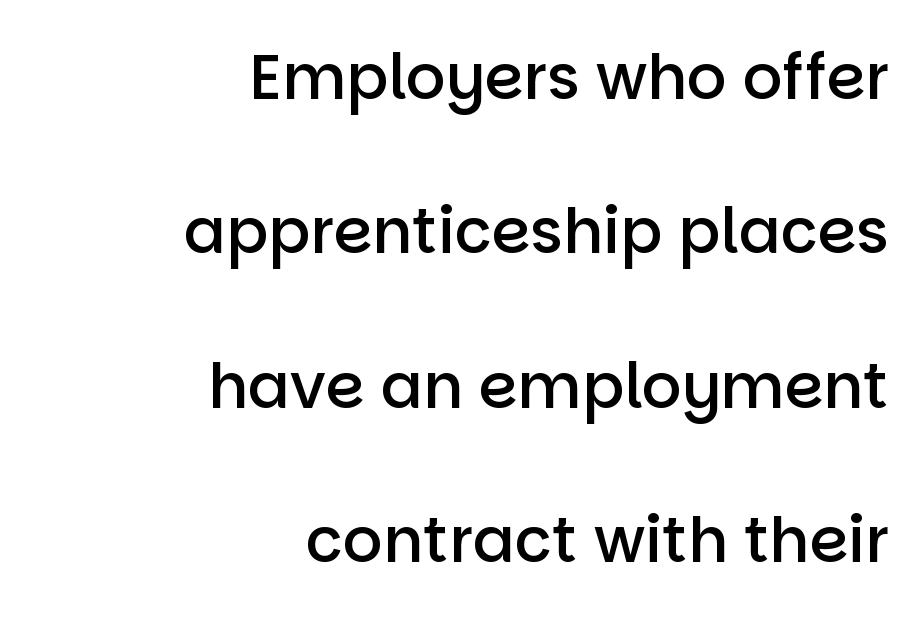
The image shows 62 px semibold sans-serif type, upright; set right-aligned, loose line spacing (2.49x), normal letter spacing, not underlined; low stroke contrast and a large x-height.
